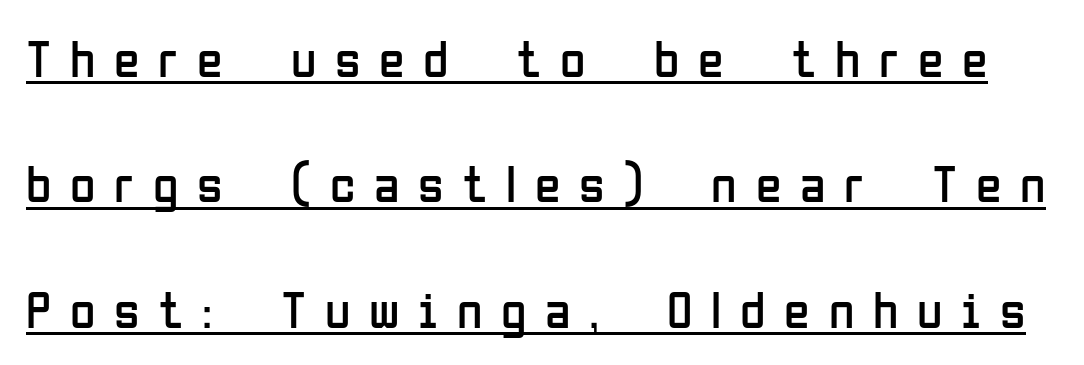
This sample has the flowing, uneven cadence of proportional lettering. The specimen reads as upright at a glance. Vertically, the passage feels expansive, rows floating well apart. Grotesque or geometric, the face here clearly has no serifs.
